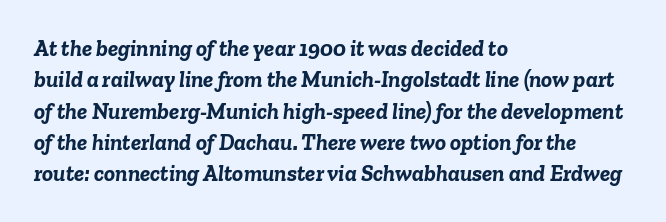
{"italic": "yes", "lean": "right", "slant_degrees": 6, "bold": "yes", "underline": "no", "align": "left", "line_spacing": "normal", "line_spacing_ratio": 1.36, "letter_spacing": "normal", "letter_spacing_em": 0.0, "glyph_px": 23}
